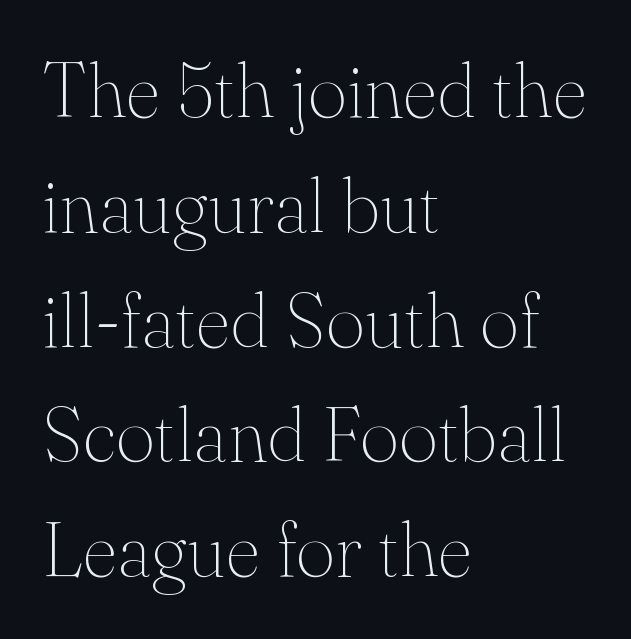
Q: Is the text bold? A: No.
Q: Is the text italic (slanted)? A: No, it is upright.
Q: Is the typeface a serif or a sans-serif typeface? A: Serif.
Q: Is the text underlined? A: No.
Q: How is the paragraph aligned? A: Left-aligned.
Q: Is the spacing between letters normal or unusually wide? A: Normal.
Q: Is the spacing between lines tight, normal or loose? A: Normal.
Q: Width (condensed, normal, or wide)? A: Normal.
Q: Stroke contrast? A: Medium.
Q: x-height? A: Small.
Q: Monospaced? A: No.
